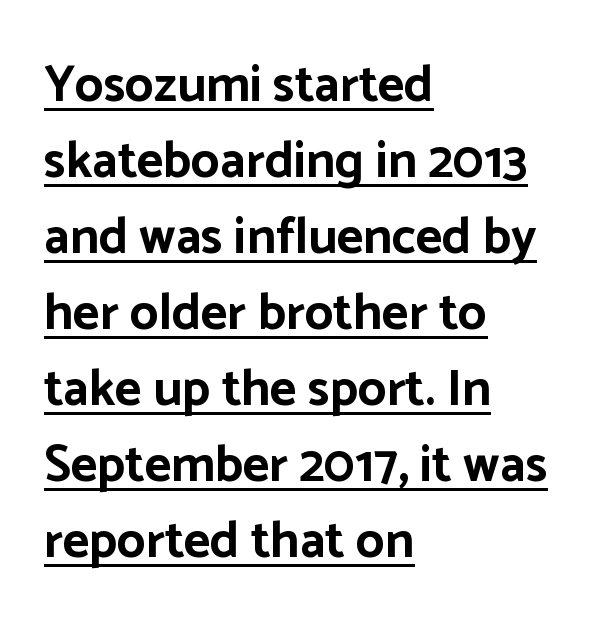
The image shows 51 px bold sans-serif type, upright; set left-aligned, normal line spacing (1.49x), normal letter spacing, underlined; low stroke contrast and a medium x-height.
